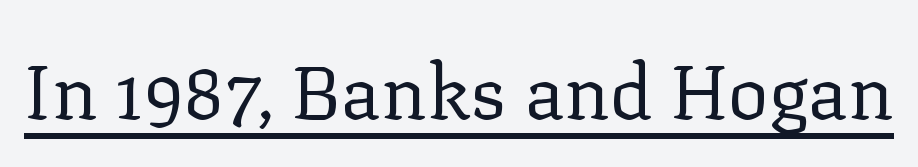
This is underlined copy, the kind a proofreader might mark for attention. The letters stand straight up with perfectly vertical stems. The characters display serif detailing at their extremities. These glyphs show unthickened strokes, regular width or finer.
